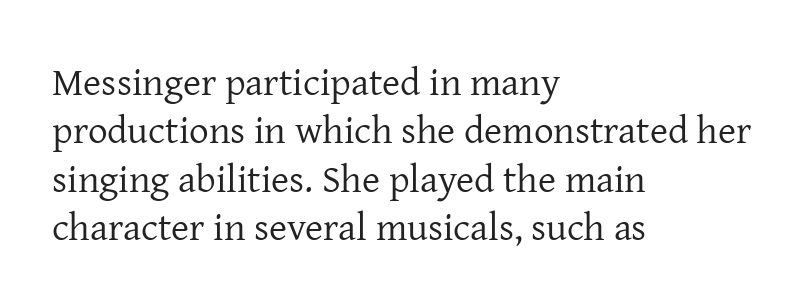
The image shows 39 px regular-weight serif type, upright; set left-aligned, line spacing 1.24x, normal letter spacing, not underlined; low stroke contrast and a medium x-height.
